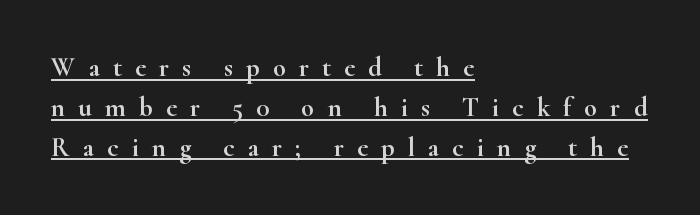
Evenly set lines give the paragraph a standard silhouette. Layout note: lines flush left. Words appear elongated and porous because spacing is wide. In designer terms, the underline attribute is active on this setting.
